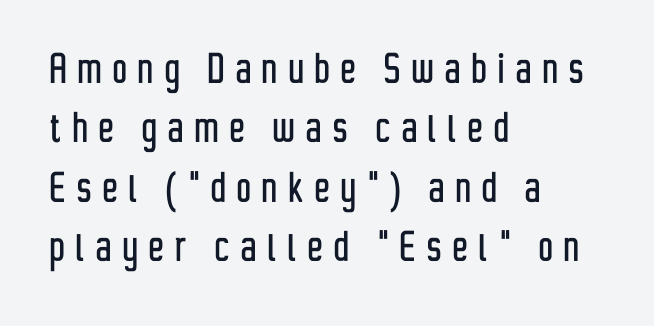
Which margin do the lines hug? The left one — the right edge is uneven. Plain, unruled lines of type. Is this a fixed-width face? No — the glyphs have proportional, varying widths. This sample uses an upright cut, with every glyph sitting square on the baseline. Examine the stroke ends and you'll find no serifs.
